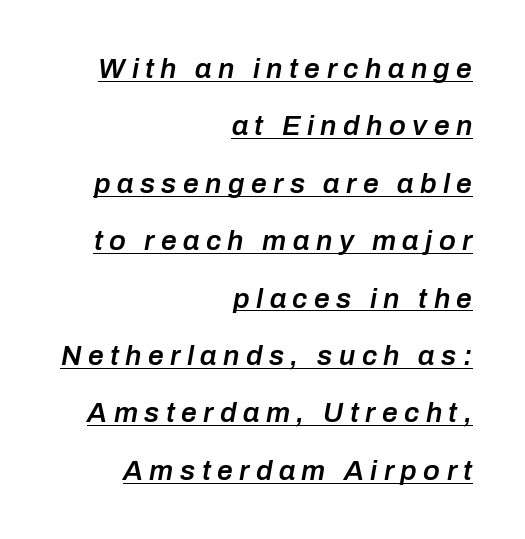
Think of a printed novel: that variable character pitch is what you see here. Weight check: semibold — heavier than regular, not quite bold. Quick note: interline space is abundant. Style check: oblique.
